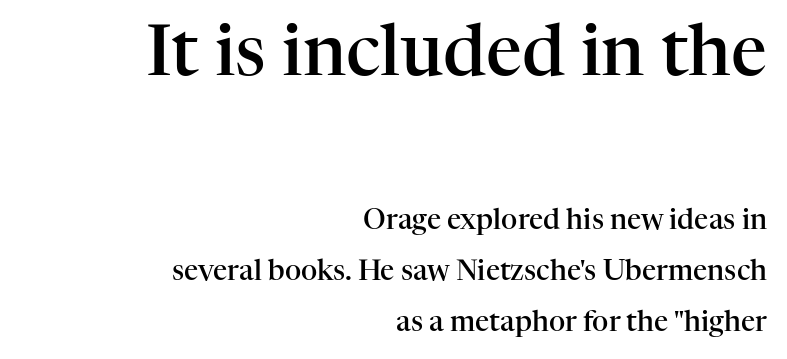
Q: Is the text bold? A: Semi-bold.
Q: Is the text italic (slanted)? A: No, it is upright.
Q: Is the typeface a serif or a sans-serif typeface? A: Serif.
Q: Is the text underlined? A: No.
Q: How is the paragraph aligned? A: Right-aligned.
Q: Is the spacing between letters normal or unusually wide? A: Normal.
Q: Which block of text is set in a larger size, the first (top) or the second (bottom)? A: The first (top) one.
Q: Width (condensed, normal, or wide)? A: Normal.
Q: Stroke contrast? A: High.
Q: x-height? A: Medium.
Q: Monospaced? A: No.
